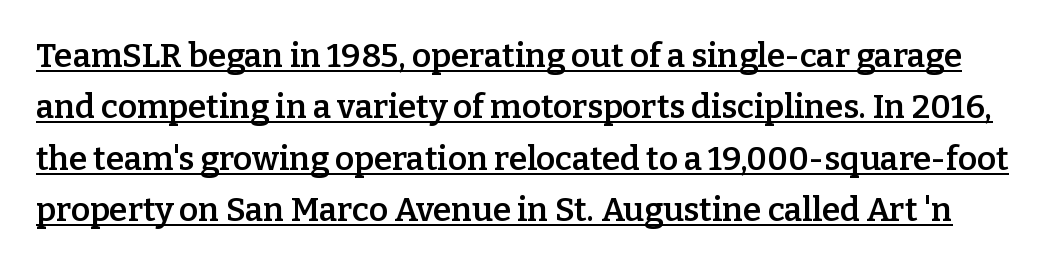
The image shows 33 px semibold serif type, upright; set normal line spacing (1.56x), normal letter spacing, underlined; low stroke contrast and a medium x-height.
